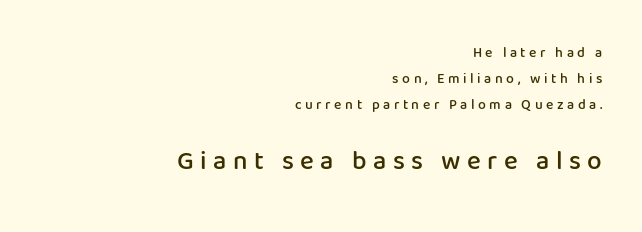
A bit beefed up — I'd call it semibold rather than bold. Here the second block reads like a headline and the first like body copy. Style check: upright. Honestly, there is no underline to notice here at all. The setting favours the right margin, as signatures and pull-quotes sometimes do.
